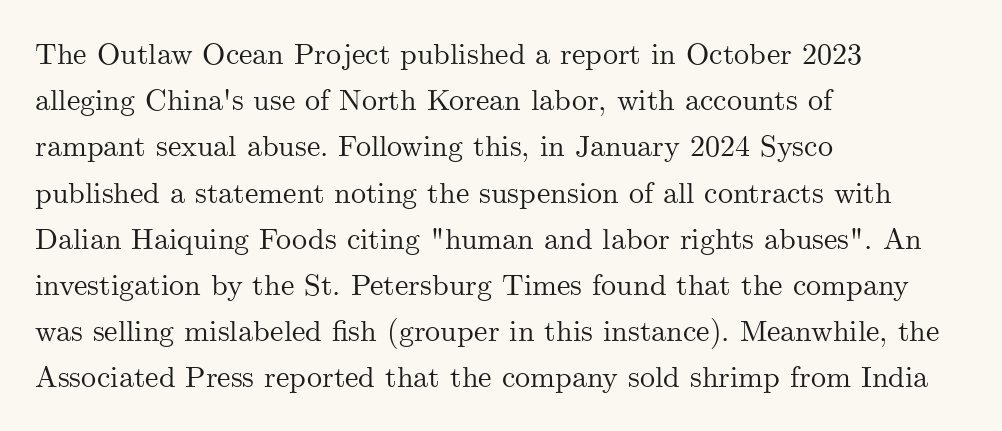
Q: Is the text italic (slanted)? A: No, it is upright.
Q: Is the typeface a serif or a sans-serif typeface? A: Serif.
Q: Is the text underlined? A: No.
Q: How is the paragraph aligned? A: Left-aligned.
Q: Is the spacing between letters normal or unusually wide? A: Normal.
Q: Is the spacing between lines tight, normal or loose? A: Normal.
Q: Width (condensed, normal, or wide)? A: Normal.
Q: Stroke contrast? A: Medium.
Q: x-height? A: Small.
Q: Monospaced? A: No.
